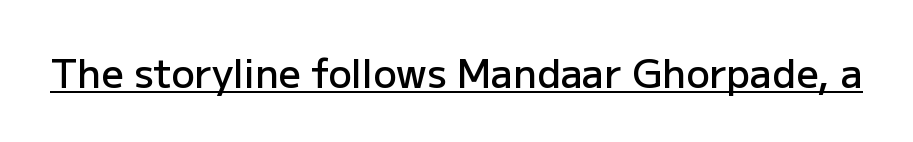
Q: Is the text bold? A: Semi-bold.
Q: Is the text italic (slanted)? A: No, it is upright.
Q: Is the typeface a serif or a sans-serif typeface? A: Sans-serif.
Q: Is the text underlined? A: Yes.
Q: Is the spacing between letters normal or unusually wide? A: Normal.
Q: Width (condensed, normal, or wide)? A: Normal.
Q: Stroke contrast? A: Low.
Q: x-height? A: Medium.
Q: Monospaced? A: No.
